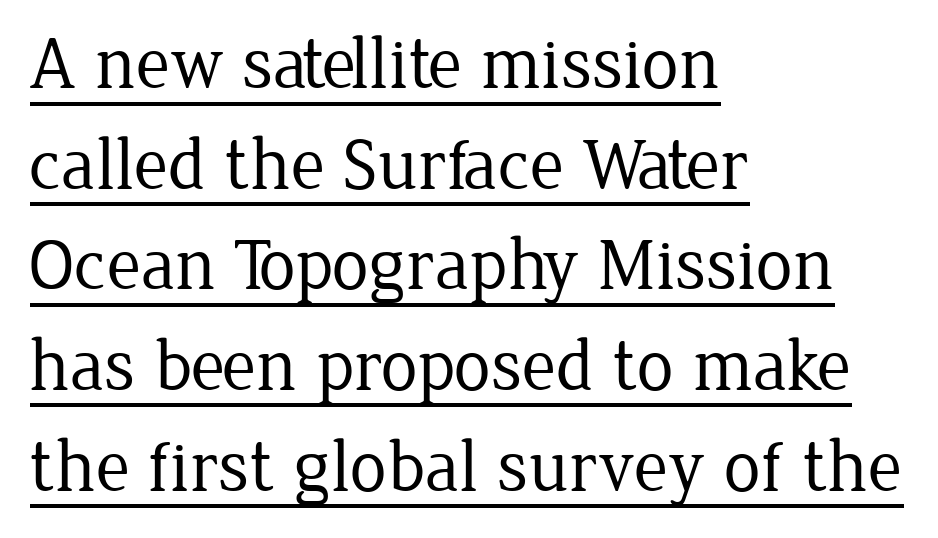
The face used here is seriffed, in the tradition of book romans. This sample has the flowing, uneven cadence of proportional lettering. Whoever set this chose a conventional vertical rhythm. The passage shown is not bold in any degree. Caption: multi-line text, flush left, ragged right. This sample carries an underscore along the baseline area.
